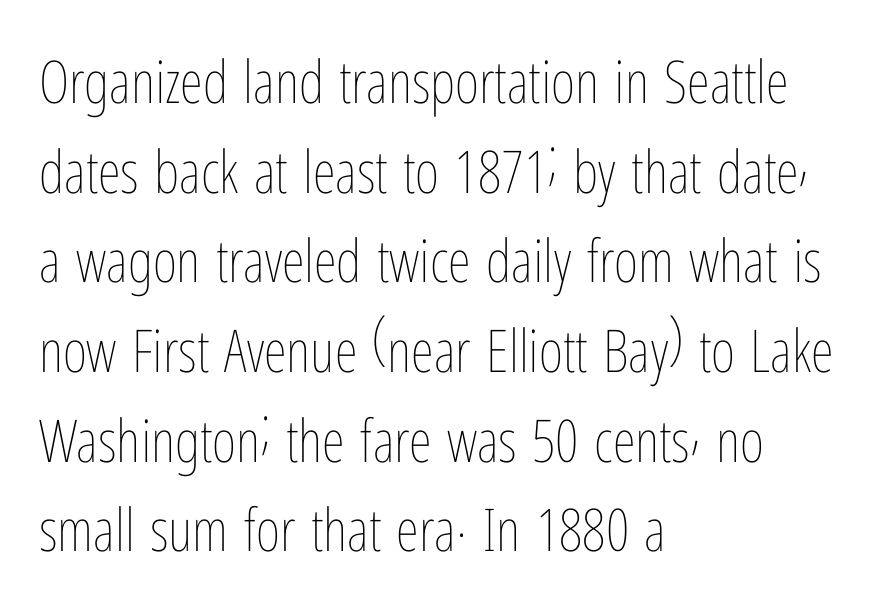
Is the letter spacing exaggerated? No — it looks like the ordinary default. Here the designer chose a conventional face with non-uniform glyph widths. The paragraph shown leans on its left margin. Check under the words: just untouched page. Line spacing here is normal. Posture: straight, roman, zero tilt.
